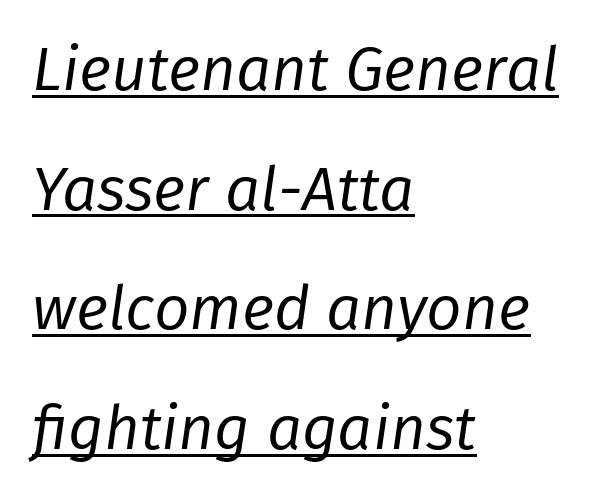
Q: Is the text bold? A: No.
Q: Is the text italic (slanted)? A: Yes, it leans right by about 8 degrees.
Q: Is the text underlined? A: Yes.
Q: How is the paragraph aligned? A: Left-aligned.
Q: Is the spacing between letters normal or unusually wide? A: Normal.
Q: Is the spacing between lines tight, normal or loose? A: Loose.
Q: Width (condensed, normal, or wide)? A: Normal.
Q: Stroke contrast? A: Low.
Q: x-height? A: Medium.
Q: Monospaced? A: No.
